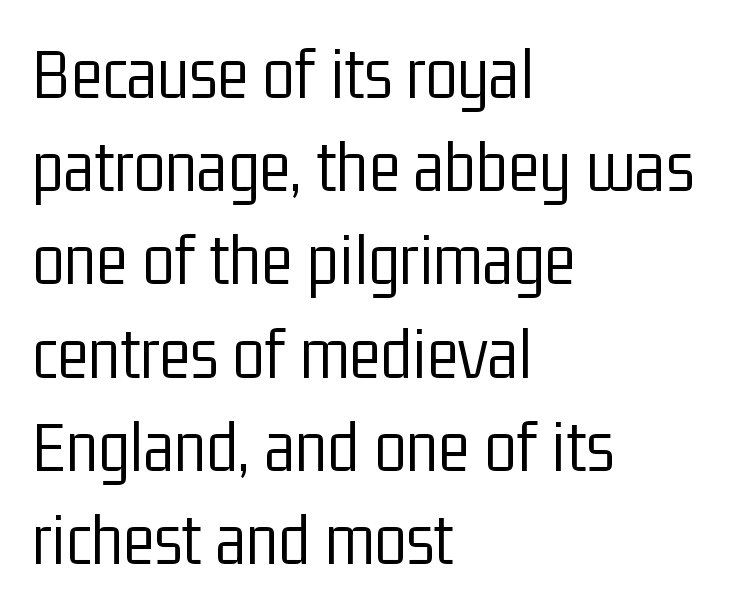
Words float on clear page, feet unadorned. The letters stand straight up with perfectly vertical stems. In terms of letterform style, serifs are entirely absent. Short and long lines alike share a common starting point at left.
